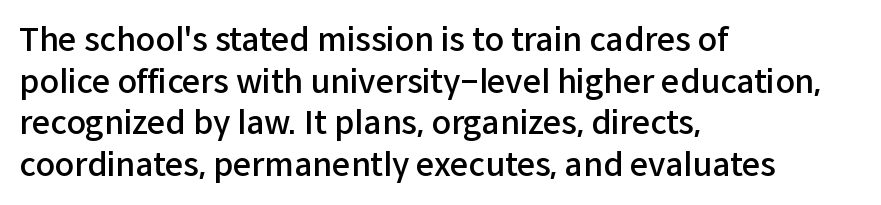
Each letter keeps its own natural width here, so spacing adapts to shape. The block of text has a typical density, with ordinary space between rows. Inter-character spacing is left at the font's built-in metrics. Emphasis by weight is partial: semibold. You can tell from the bare stems that sans-serif type was used. Is there any slant? The stems are plumb.
